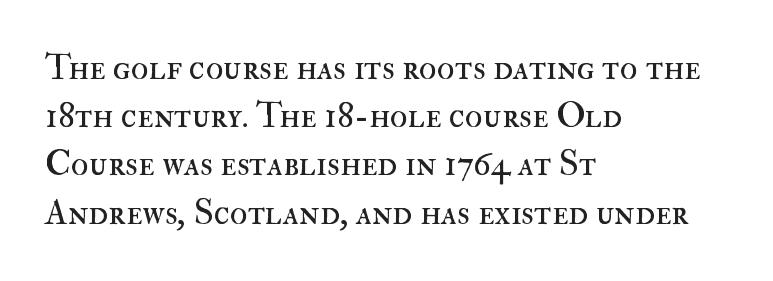
The image shows 36 px regular-weight type, upright; set left-aligned, normal line spacing (1.34x), normal letter spacing, not underlined; high stroke contrast and a small x-height.
